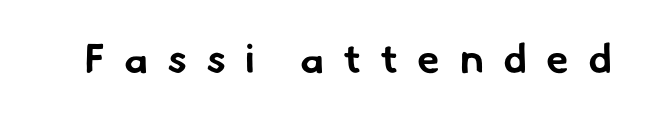
The image shows 41 px bold sans-serif type; set unusually wide letter spacing (+0.47 em), not underlined; low stroke contrast and a small x-height.
